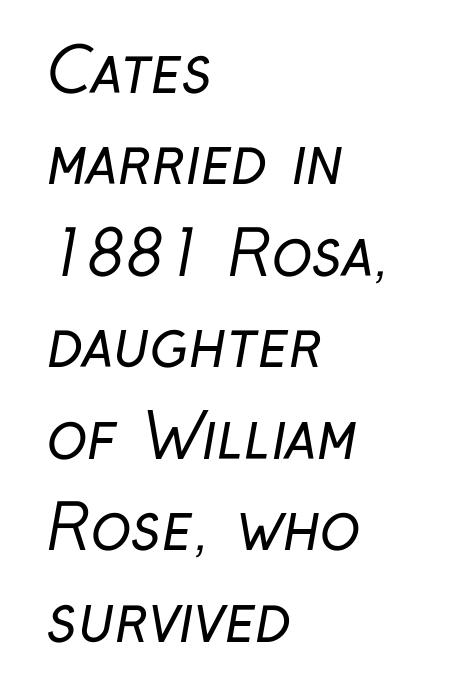
Q: Is the text bold? A: No.
Q: Is the typeface a serif or a sans-serif typeface? A: Sans-serif.
Q: Is the text underlined? A: No.
Q: How is the paragraph aligned? A: Left-aligned.
Q: Is the spacing between letters normal or unusually wide? A: Normal.
Q: Is the spacing between lines tight, normal or loose? A: Normal.
Q: Width (condensed, normal, or wide)? A: Condensed.
Q: Stroke contrast? A: Low.
Q: x-height? A: Medium.
Q: Monospaced? A: No.
